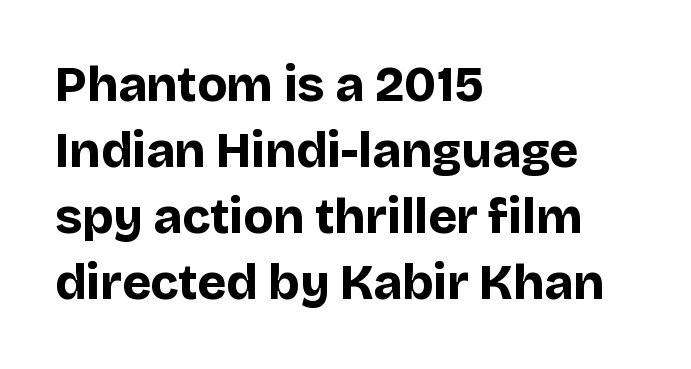
On the weight axis this lands at bold, roughly 700. The characters display no serif detailing; their extremities are plain. Alignment: flush left. Style check: upright. What stands out about the letter spacing? Nothing — it is the standard amount.
